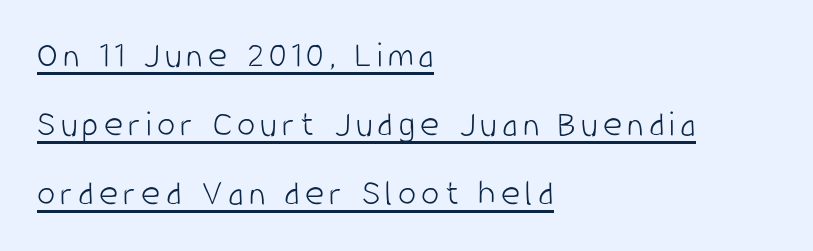
Q: Is the text bold? A: No.
Q: Is the text italic (slanted)? A: No, it is upright.
Q: Is the typeface a serif or a sans-serif typeface? A: Sans-serif.
Q: Is the text underlined? A: Yes.
Q: How is the paragraph aligned? A: Left-aligned.
Q: Width (condensed, normal, or wide)? A: Condensed.
Q: Stroke contrast? A: Low.
Q: x-height? A: Large.
Q: Monospaced? A: No.
